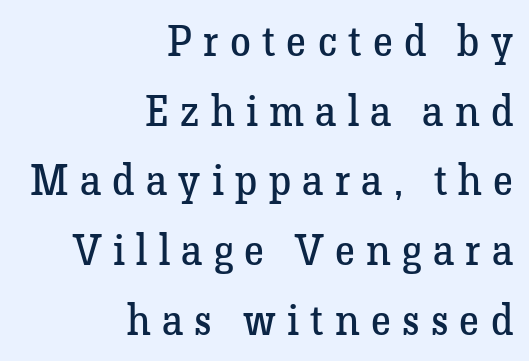
Every row of glyphs terminates at an identical x-position on the right. Posture: straight, roman, zero tilt. What stands out about the letter spacing? Its width — letters are far apart. This sample has the flowing, uneven cadence of proportional lettering. Is this a heavy cut? Hardly; it is regular or lighter.
